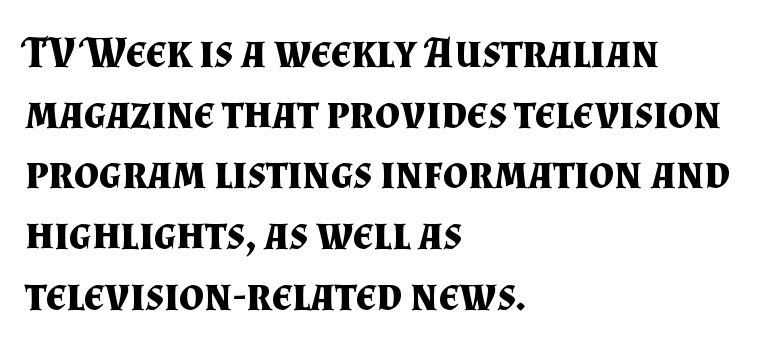
If you drew a ruler down the left edge, every line would touch it. Compared with typical paragraphs, the rows here are spaced about the same. Each letter keeps its own natural width here, so spacing adapts to shape. The typeface chosen for these lines features serifs. Compared with an ordinary text face, these strokes are far heavier — a full bold. Plain, unruled lines of type.
